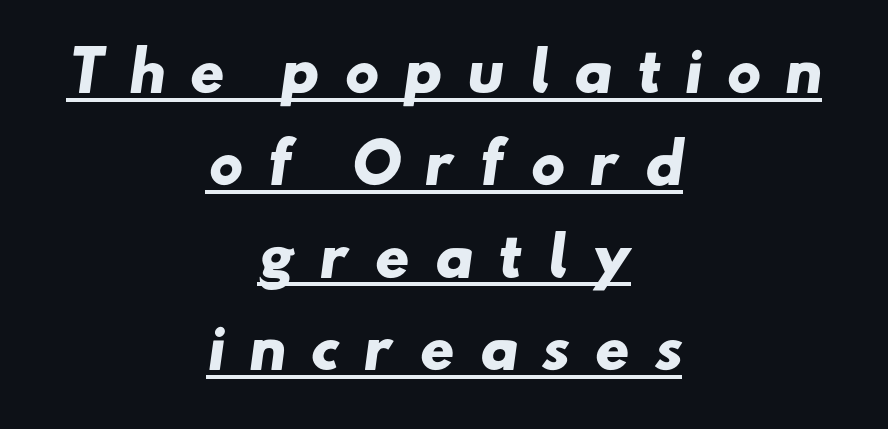
Q: Is the text bold? A: Yes.
Q: Is the typeface a serif or a sans-serif typeface? A: Sans-serif.
Q: Is the text underlined? A: Yes.
Q: How is the paragraph aligned? A: Centered.
Q: Is the spacing between letters normal or unusually wide? A: Unusually wide.
Q: Width (condensed, normal, or wide)? A: Wide.
Q: Stroke contrast? A: Low.
Q: x-height? A: Small.
Q: Monospaced? A: No.
